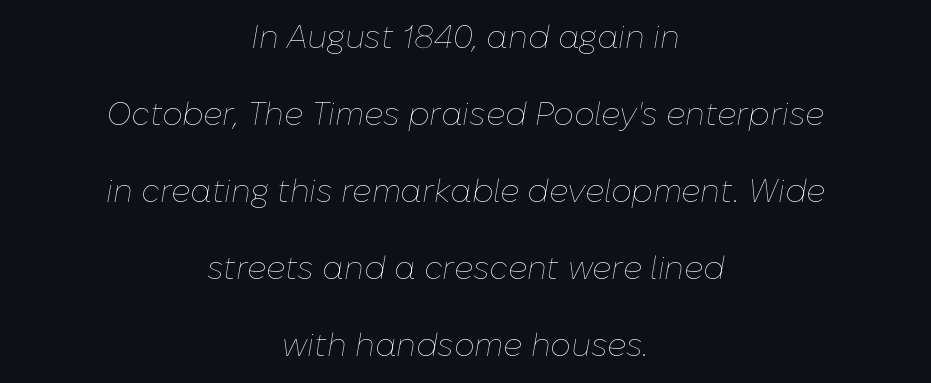
{"italic": "yes", "lean": "right", "slant_degrees": 10, "bold": "no", "weight": "thin", "width": "normal", "stroke_contrast": "low", "x_height": "medium", "monospaced": "no", "underline": "no", "align": "center", "line_spacing": "loose", "line_spacing_ratio": 2.41, "letter_spacing": "normal", "letter_spacing_em": 0.0, "glyph_px": 32}
